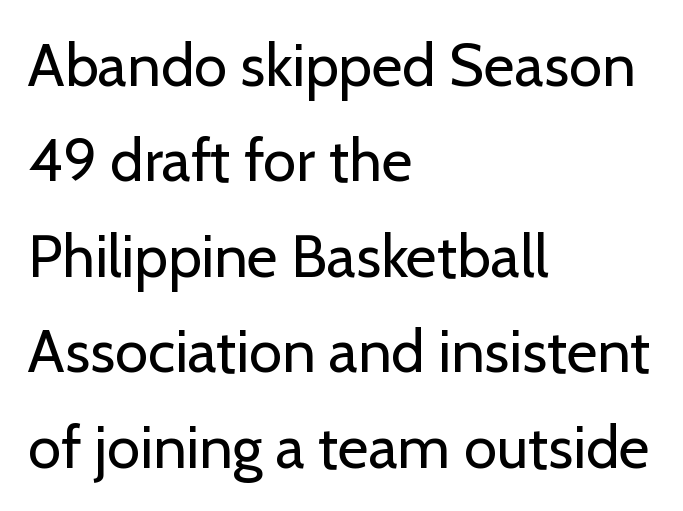
The image shows 60 px regular-weight sans-serif type, upright; set left-aligned, normal line spacing (1.59x), normal letter spacing, not underlined; low stroke contrast and a medium x-height.
